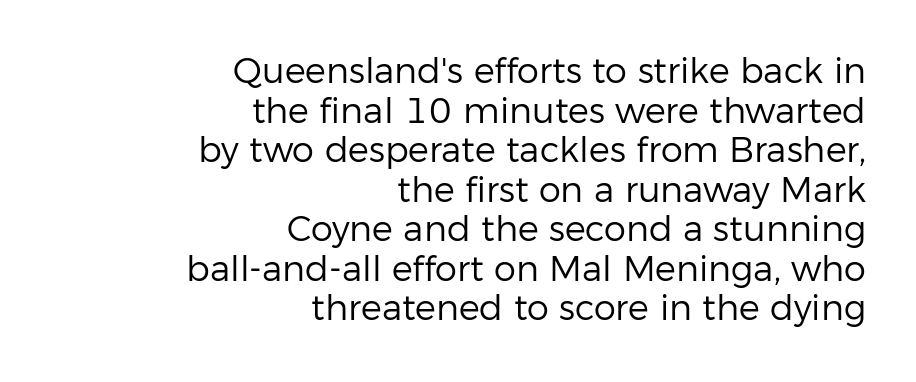
The image shows 35 px regular-weight sans-serif type, upright; set right-aligned, tight line spacing (1.13x), normal letter spacing, not underlined; low stroke contrast and a medium x-height.
